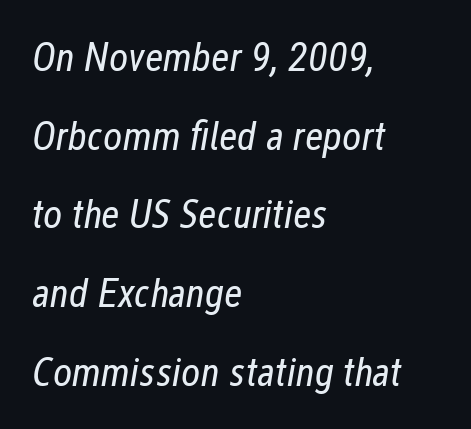
Q: Is the text bold? A: No.
Q: Is the text italic (slanted)? A: Yes, it leans right by about 12 degrees.
Q: Is the text underlined? A: No.
Q: How is the paragraph aligned? A: Left-aligned.
Q: Is the spacing between letters normal or unusually wide? A: Normal.
Q: Is the spacing between lines tight, normal or loose? A: Loose.
Q: Width (condensed, normal, or wide)? A: Condensed.
Q: Stroke contrast? A: Low.
Q: x-height? A: Medium.
Q: Monospaced? A: No.
